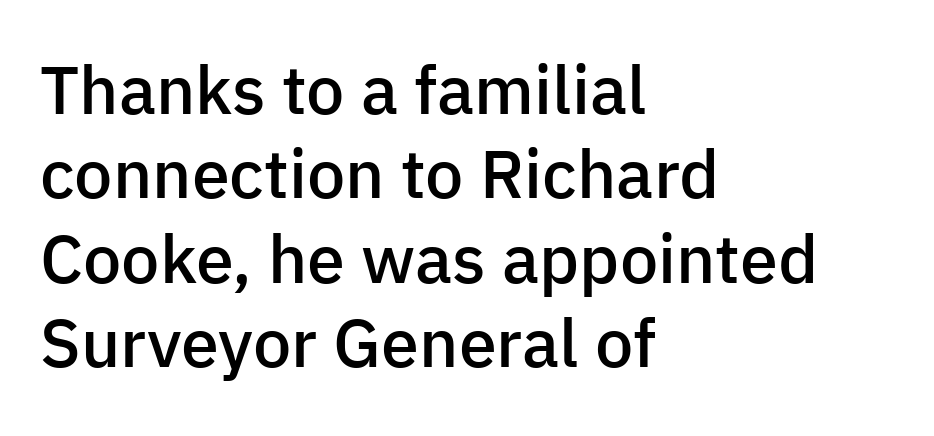
{"serif": "no", "italic": "no", "bold": "semi", "weight": "semibold", "width": "normal", "stroke_contrast": "low", "x_height": "medium", "monospaced": "no", "underline": "no", "align": "left", "line_spacing_ratio": 1.24, "letter_spacing": "normal", "letter_spacing_em": 0.0, "glyph_px": 68}
